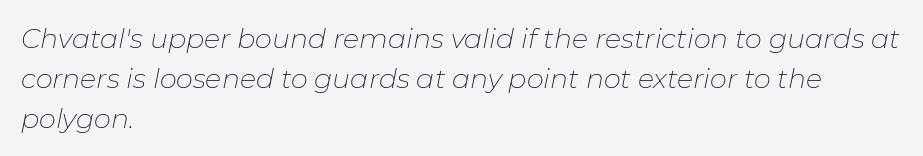
Q: Is the text bold? A: No.
Q: Is the text italic (slanted)? A: Yes, it leans right by about 11 degrees.
Q: Is the text underlined? A: No.
Q: How is the paragraph aligned? A: Left-aligned.
Q: Is the spacing between letters normal or unusually wide? A: Normal.
Q: Is the spacing between lines tight, normal or loose? A: Normal.
